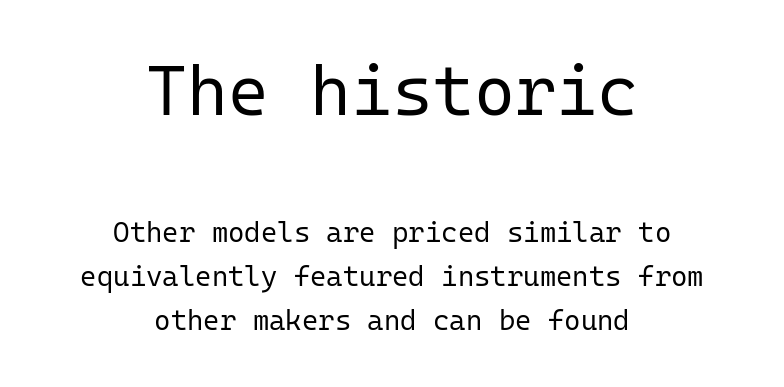
Q: Is the text bold? A: No.
Q: Is the text italic (slanted)? A: No, it is upright.
Q: Is the typeface a serif or a sans-serif typeface? A: Sans-serif.
Q: Is the text underlined? A: No.
Q: How is the paragraph aligned? A: Centered.
Q: Is the spacing between letters normal or unusually wide? A: Normal.
Q: Is the spacing between lines tight, normal or loose? A: Normal.
Q: Which block of text is set in a larger size, the first (top) or the second (bottom)? A: The first (top) one.
Q: Width (condensed, normal, or wide)? A: Normal.
Q: Stroke contrast? A: Low.
Q: x-height? A: Medium.
Q: Monospaced? A: Yes.
